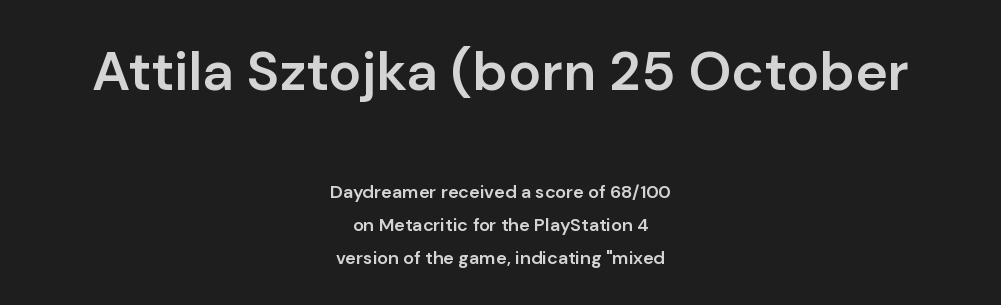
Q: Is the text bold? A: Semi-bold.
Q: Is the text italic (slanted)? A: No, it is upright.
Q: Is the typeface a serif or a sans-serif typeface? A: Sans-serif.
Q: Is the text underlined? A: No.
Q: How is the paragraph aligned? A: Centered.
Q: Is the spacing between letters normal or unusually wide? A: Normal.
Q: Which block of text is set in a larger size, the first (top) or the second (bottom)? A: The first (top) one.
Q: Width (condensed, normal, or wide)? A: Normal.
Q: Stroke contrast? A: Low.
Q: x-height? A: Medium.
Q: Monospaced? A: No.
